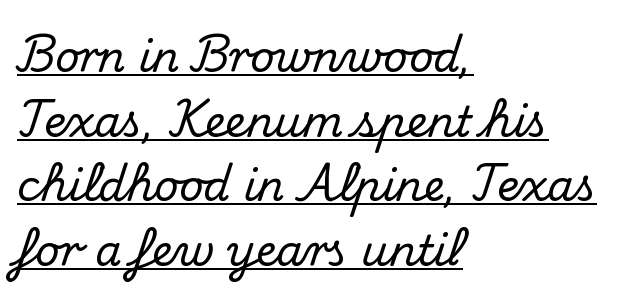
Interline gaps are of average width in this sample. Underlining? Definitely there. What stands out about the letter spacing? Nothing — it is the standard amount. Does the copy run flush right? No — it runs flush left.
